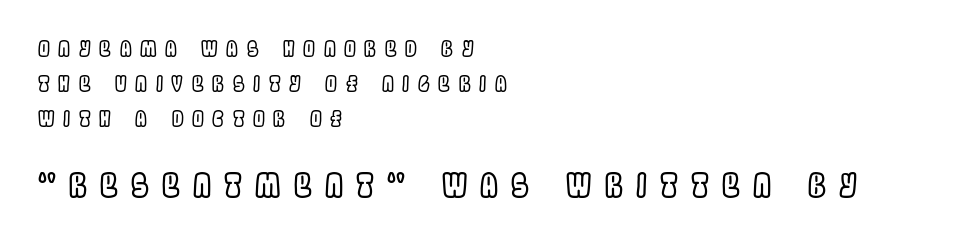
The image shows 32 px condensed type, upright; set left-aligned, normal line spacing (1.67x), unusually wide letter spacing (+0.41 em), not underlined; the second (bottom) block is 1.52x larger; a large x-height.
